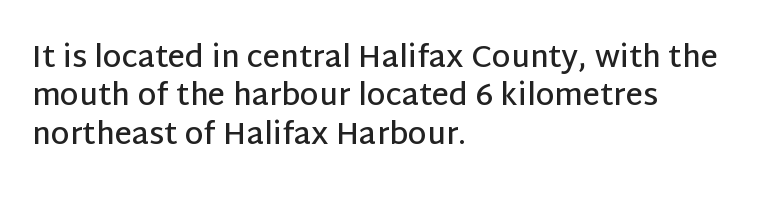
Notice how the stems are strictly vertical — no italics here. The sample has been set in demibold, a notch under bold. Are there feet on the stems? There aren't — it's a sans. How would I describe the line gaps? Plain and ordinary.
